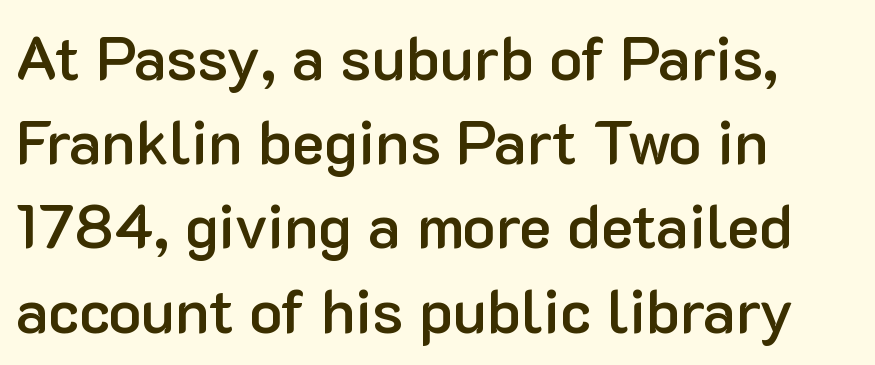
Q: Is the text bold? A: Semi-bold.
Q: Is the text italic (slanted)? A: No, it is upright.
Q: Is the typeface a serif or a sans-serif typeface? A: Sans-serif.
Q: Is the text underlined? A: No.
Q: How is the paragraph aligned? A: Left-aligned.
Q: Is the spacing between letters normal or unusually wide? A: Normal.
Q: Is the spacing between lines tight, normal or loose? A: Normal.
Q: Width (condensed, normal, or wide)? A: Normal.
Q: Stroke contrast? A: Low.
Q: x-height? A: Medium.
Q: Monospaced? A: No.
